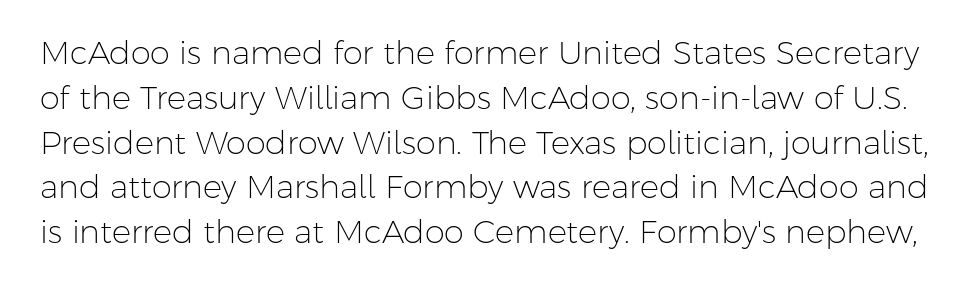
{"serif": "no", "italic": "no", "bold": "no", "weight": "light", "width": "normal", "stroke_contrast": "low", "x_height": "medium", "monospaced": "no", "underline": "no", "line_spacing": "normal", "line_spacing_ratio": 1.4, "letter_spacing": "normal", "letter_spacing_em": 0.0, "glyph_px": 32}
